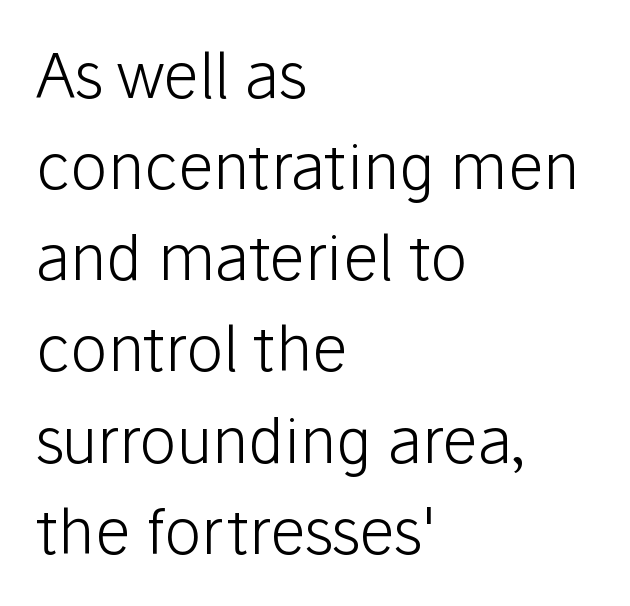
Q: Is the text bold? A: No.
Q: Is the text italic (slanted)? A: No, it is upright.
Q: Is the typeface a serif or a sans-serif typeface? A: Sans-serif.
Q: Is the text underlined? A: No.
Q: How is the paragraph aligned? A: Left-aligned.
Q: Is the spacing between letters normal or unusually wide? A: Normal.
Q: Is the spacing between lines tight, normal or loose? A: Normal.
Q: Width (condensed, normal, or wide)? A: Normal.
Q: Stroke contrast? A: Low.
Q: x-height? A: Medium.
Q: Monospaced? A: No.
